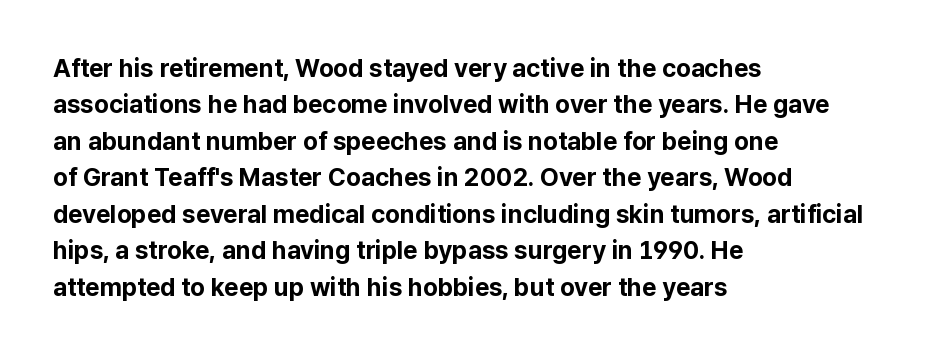
The letters are bold, with thick, heavy strokes. If you measured baseline to baseline, you'd find a middling distance. Posture: straight, roman, zero tilt. No word sits above an underline.
